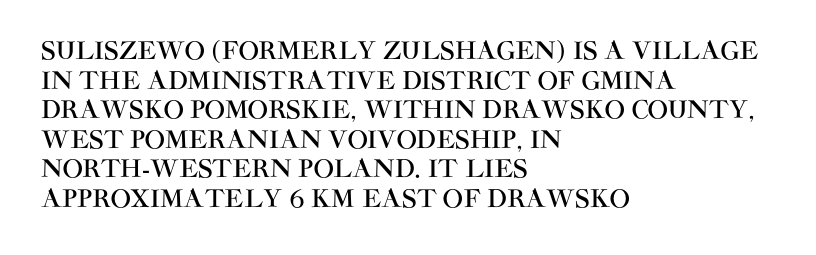
The image shows 24 px text type, upright; set left-aligned, line spacing 1.23x, normal letter spacing, not underlined.
